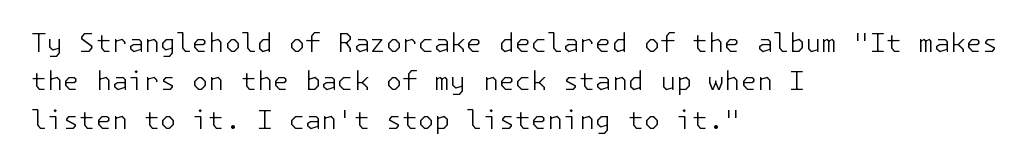
{"italic": "no", "bold": "no", "underline": "no", "align": "left", "line_spacing": "normal", "line_spacing_ratio": 1.48, "letter_spacing": "normal", "letter_spacing_em": 0.0, "glyph_px": 26}
